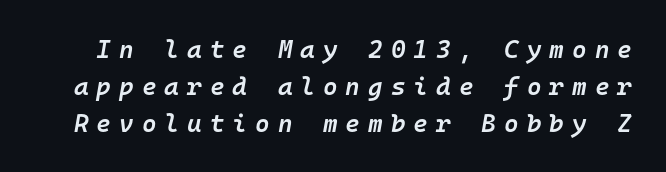
Q: Is the text bold? A: Semi-bold.
Q: Is the text italic (slanted)? A: Yes, it leans right by about 10 degrees.
Q: Is the text underlined? A: No.
Q: Is the spacing between letters normal or unusually wide? A: Unusually wide.
Q: Is the spacing between lines tight, normal or loose? A: Normal.
